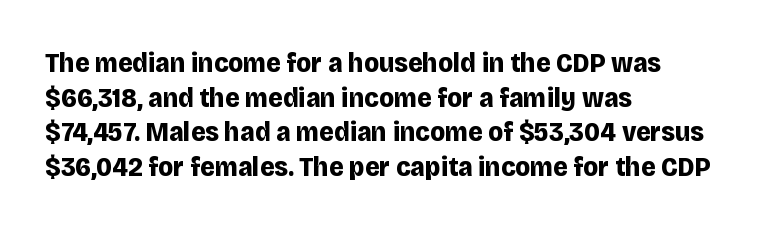
{"serif": "no", "italic": "no", "bold": "yes", "weight": "bold", "width": "normal", "stroke_contrast": "low", "x_height": "large", "monospaced": "no", "underline": "no", "align": "left", "line_spacing_ratio": 1.24, "letter_spacing": "normal", "letter_spacing_em": 0.0, "glyph_px": 28}
